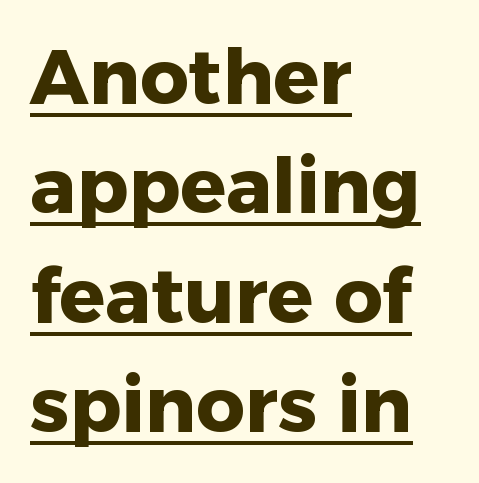
Q: Is the text bold? A: Yes.
Q: Is the text italic (slanted)? A: No, it is upright.
Q: Is the typeface a serif or a sans-serif typeface? A: Sans-serif.
Q: Is the text underlined? A: Yes.
Q: How is the paragraph aligned? A: Left-aligned.
Q: Is the spacing between letters normal or unusually wide? A: Normal.
Q: Is the spacing between lines tight, normal or loose? A: Normal.
Q: Width (condensed, normal, or wide)? A: Normal.
Q: Stroke contrast? A: Low.
Q: x-height? A: Medium.
Q: Monospaced? A: No.
